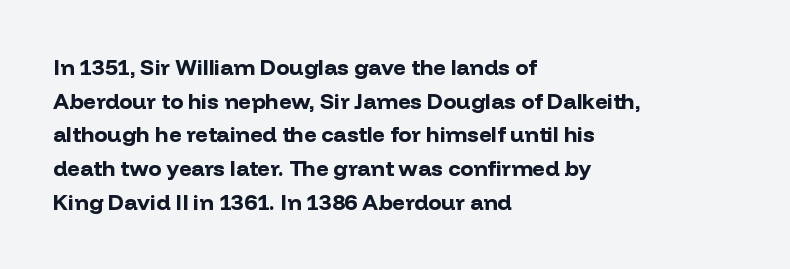
The image shows 22 px bold type, upright; set left-aligned, normal line spacing (1.53x), normal letter spacing, not underlined.
